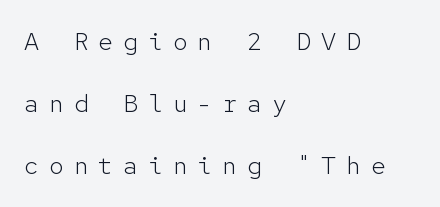
The image shows 25 px text type, upright; set left-aligned, loose line spacing (2.49x), unusually wide letter spacing (+0.39 em), not underlined.
